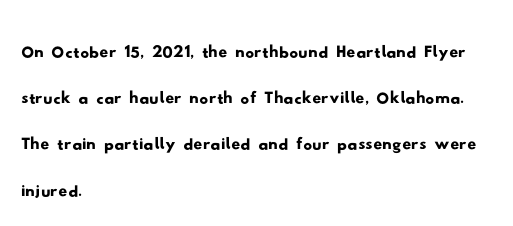
The image shows 44 px wide sans-serif type; set left-aligned, tight line spacing (1.05x), normal letter spacing, not underlined; low stroke contrast and a small x-height.
